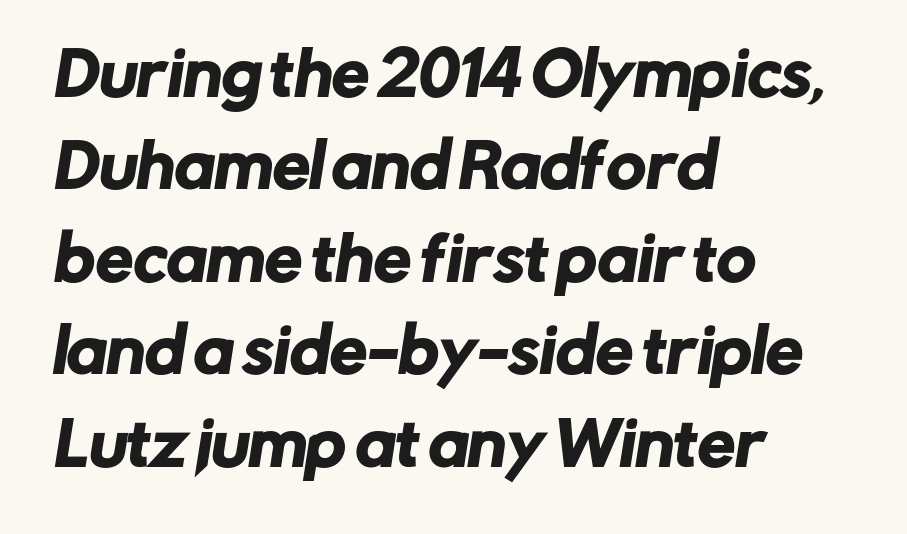
The ragged edge is on the right, which tells us the setting is flush left. The rendering uses natural spacing where letterforms have individual widths. The line texture is even and compact thanks to regular tracking. Each letter's strokes conclude bluntly, with no projecting serifs. The lines sit at an ordinary, default distance from one another. The space directly below the letters is spotless.
